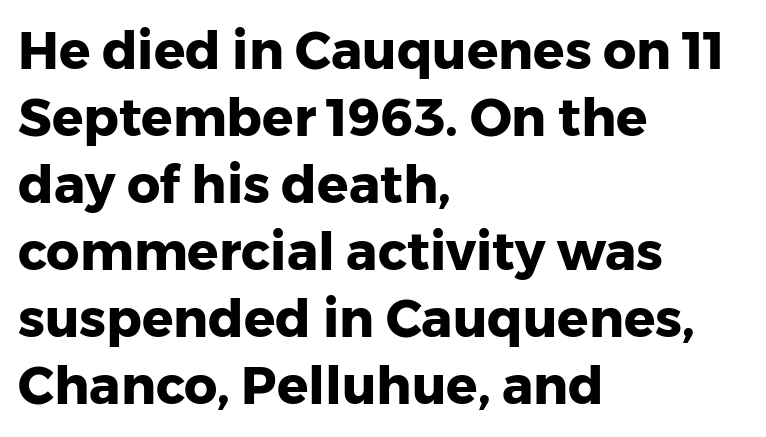
Q: Is the text bold? A: Yes.
Q: Is the text italic (slanted)? A: No, it is upright.
Q: Is the typeface a serif or a sans-serif typeface? A: Sans-serif.
Q: Is the text underlined? A: No.
Q: How is the paragraph aligned? A: Left-aligned.
Q: Is the spacing between letters normal or unusually wide? A: Normal.
Q: Is the spacing between lines tight, normal or loose? A: Normal.
Q: Width (condensed, normal, or wide)? A: Normal.
Q: Stroke contrast? A: Low.
Q: x-height? A: Medium.
Q: Monospaced? A: No.
